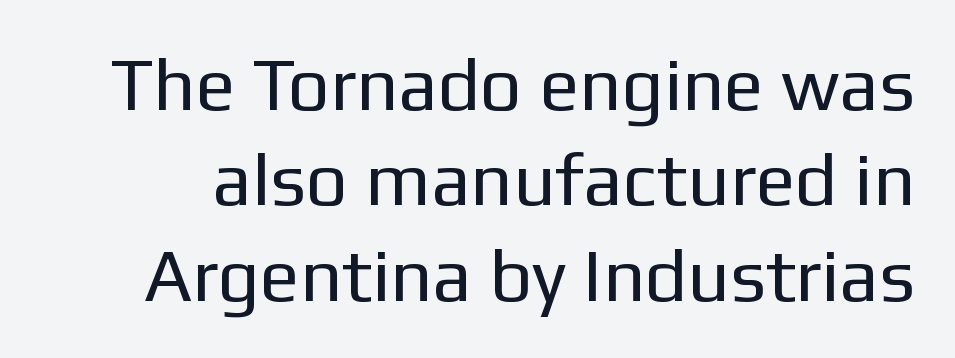
Q: Is the text bold? A: No.
Q: Is the text italic (slanted)? A: No, it is upright.
Q: Is the typeface a serif or a sans-serif typeface? A: Sans-serif.
Q: Is the text underlined? A: No.
Q: Is the spacing between letters normal or unusually wide? A: Normal.
Q: Is the spacing between lines tight, normal or loose? A: Normal.
Q: Width (condensed, normal, or wide)? A: Normal.
Q: Stroke contrast? A: Low.
Q: x-height? A: Medium.
Q: Monospaced? A: No.
